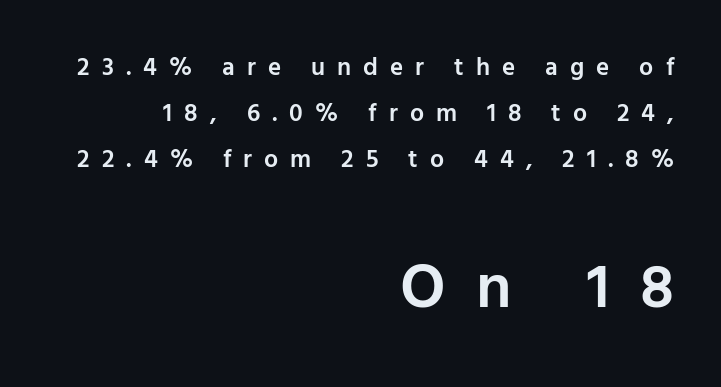
The image shows 63 px semibold sans-serif type, upright; set right-aligned, line spacing 1.85x, unusually wide letter spacing (+0.48 em), not underlined; the second (bottom) block is 2.52x larger; low stroke contrast and a medium x-height.
